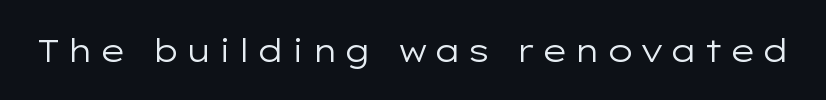
Looks like regular typesetting: each glyph gets only the width it needs. Stroke thickness stays within the range of a standard reading face or lighter. Only glyphs here, with clear space below each row. The characters display no serif detailing; their extremities are plain. Every character sits straight up, as roman type does.
